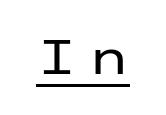
Decoration check: the copy is underlined. The letters look calm and open, with moderate or lighter stems. Observe the absence of serifs on each vertical stroke in this sample. The letters stand straight up with perfectly vertical stems.
